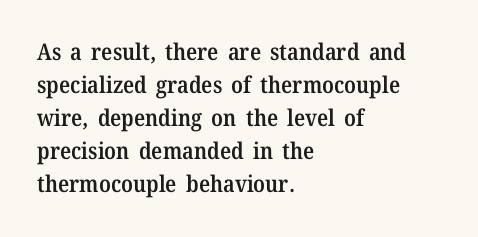
Q: Is the text bold? A: Semi-bold.
Q: Is the text italic (slanted)? A: No, it is upright.
Q: Is the text underlined? A: No.
Q: How is the paragraph aligned? A: Left-aligned.
Q: Is the spacing between letters normal or unusually wide? A: Normal.
Q: Is the spacing between lines tight, normal or loose? A: Normal.
